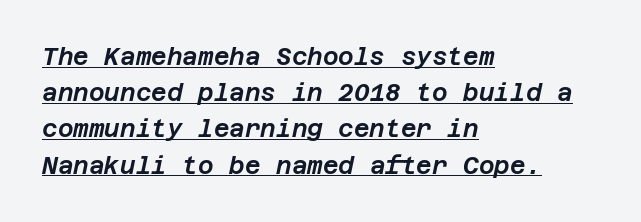
{"italic": "yes", "lean": "right", "slant_degrees": 12, "underline": "yes", "align": "left", "line_spacing": "normal", "line_spacing_ratio": 1.51, "letter_spacing": "normal", "letter_spacing_em": 0.0, "glyph_px": 24}
